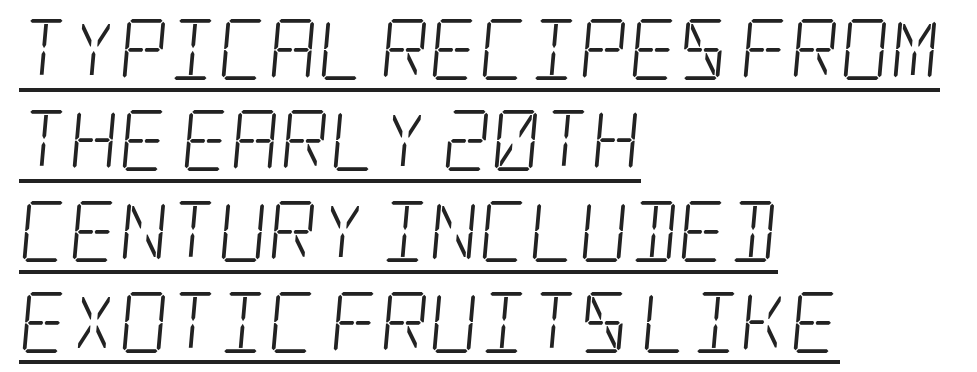
Each new line begins a customary step beneath the previous one. Where is the straight margin? On the left. A serif font was chosen for this passage. A quiet, ordinary-to-light weight characterises the typeface. Letter spacing: default.
